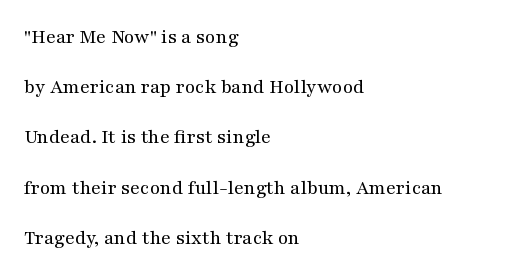
{"italic": "no", "bold": "no", "underline": "no", "align": "left", "line_spacing": "loose", "line_spacing_ratio": 2.39, "letter_spacing": "normal", "letter_spacing_em": 0.0, "glyph_px": 21}
